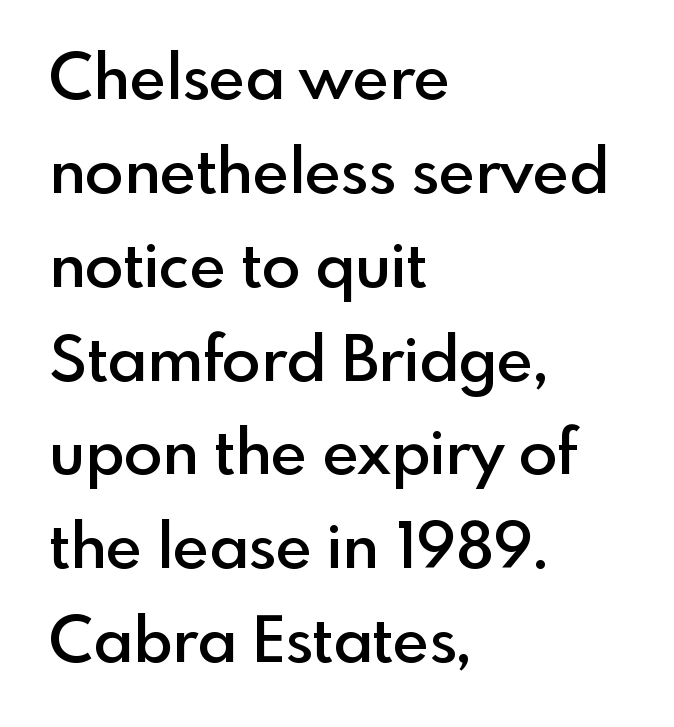
This is moderately heavy type, rendered in semibold. Unmarked baselines from the first word to the last. This sample has the flowing, uneven cadence of proportional lettering. Line beginnings align vertically; line endings do not.
